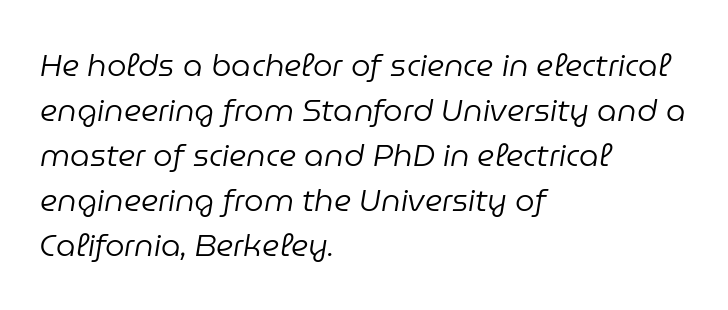
{"italic": "yes", "lean": "right", "slant_degrees": 9, "bold": "no", "weight": "regular", "width": "normal", "stroke_contrast": "low", "x_height": "medium", "monospaced": "no", "underline": "no", "align": "left", "line_spacing": "normal", "line_spacing_ratio": 1.45, "letter_spacing": "normal", "letter_spacing_em": 0.0, "glyph_px": 31}
